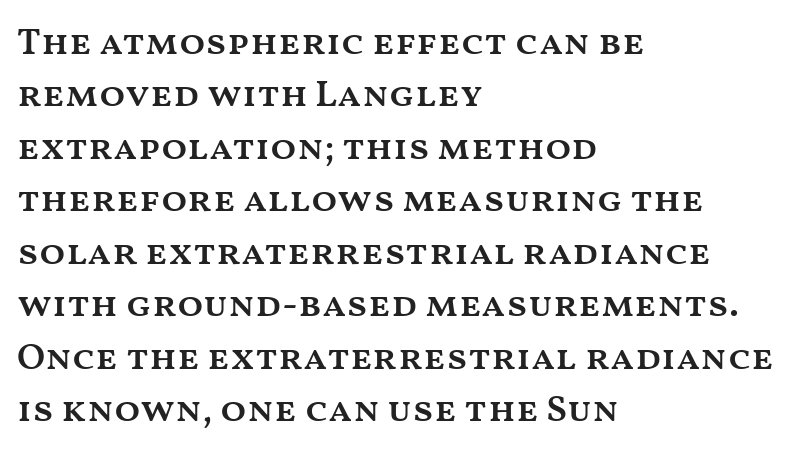
Tracking here is standard; glyphs follow each other at the usual distance. Honestly, the row spacing looks completely unremarkable. No italicization has been applied; the sample stays upright. Is the type bold? Partly — it's a semibold, heavier than regular but not fully bold. Horizontally, the lines are justified to the leading edge only.
